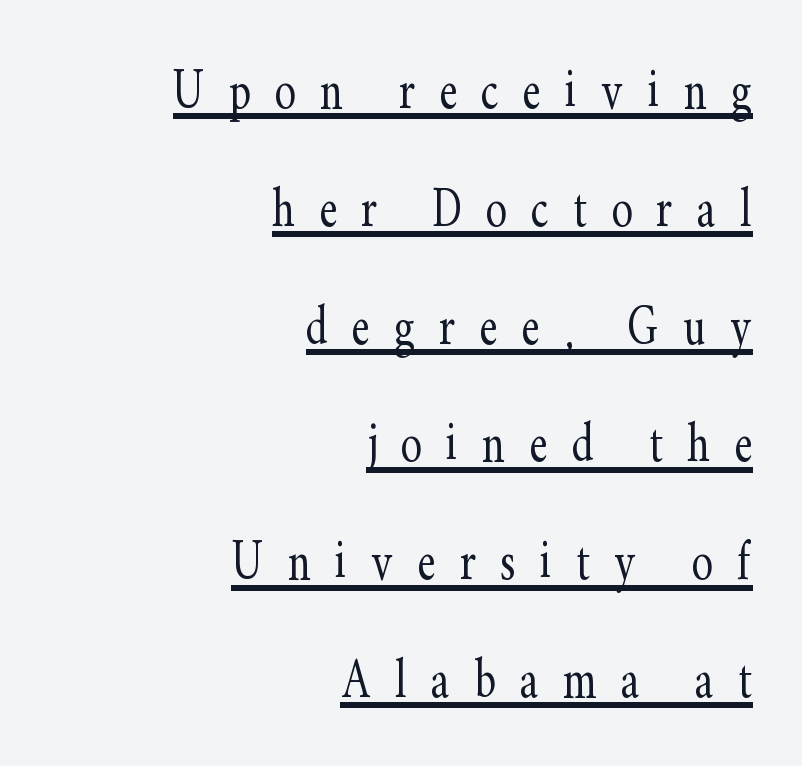
{"serif": "yes", "italic": "no", "bold": "no", "weight": "light", "width": "condensed", "stroke_contrast": "low", "x_height": "small", "monospaced": "no", "underline": "yes", "align": "right", "line_spacing_ratio": 1.87, "letter_spacing": "wide", "letter_spacing_em": 0.39, "glyph_px": 63}
